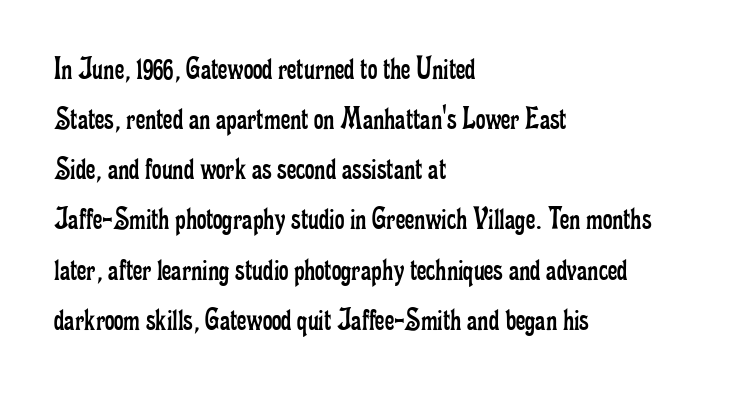
{"serif": "yes", "italic": "no", "bold": "no", "weight": "regular", "width": "condensed", "stroke_contrast": "low", "x_height": "small", "monospaced": "no", "underline": "no", "align": "left", "line_spacing": "normal", "line_spacing_ratio": 1.52, "letter_spacing": "normal", "letter_spacing_em": 0.0, "glyph_px": 33}
